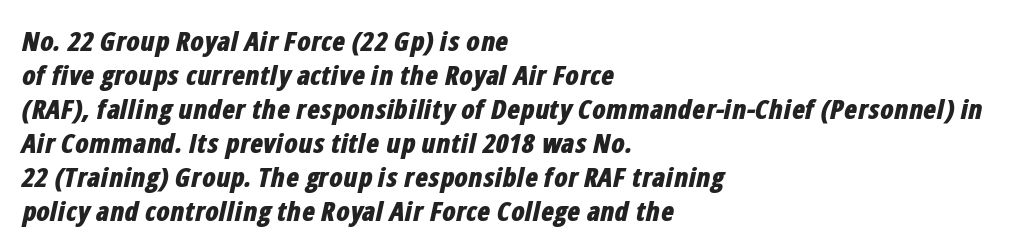
The image shows 27 px bold type, italic (leaning right); set left-aligned, normal line spacing (1.26x), normal letter spacing, not underlined.
